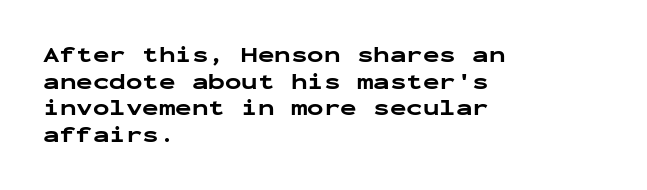
Q: Is the text bold? A: Yes.
Q: Is the text italic (slanted)? A: No, it is upright.
Q: Is the text underlined? A: No.
Q: How is the paragraph aligned? A: Left-aligned.
Q: Is the spacing between letters normal or unusually wide? A: Normal.
